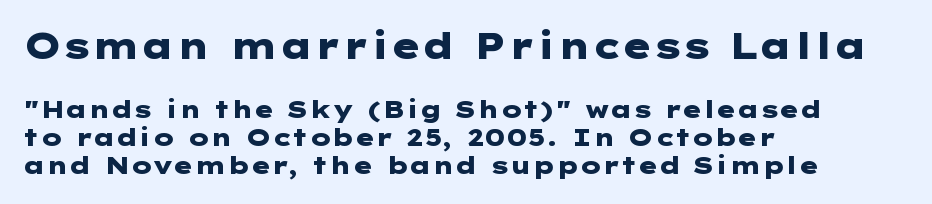
The image shows 36 px heavy, wide sans-serif type, upright; set left-aligned, line spacing 1.17x, normal letter spacing, not underlined; the first (top) block is 1.5x larger; low stroke contrast and a medium x-height.
